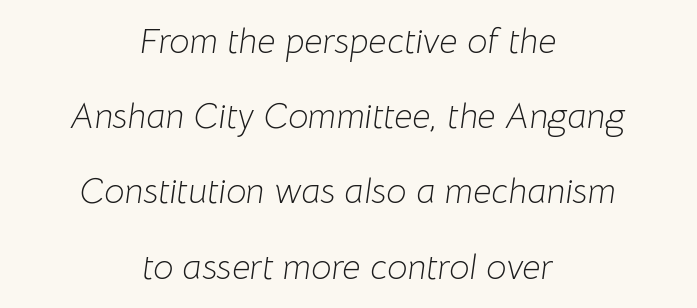
Clear beneath every line of the passage. Both edges are ragged and mirror each other, which tells us the setting is centered. Is the letter spacing exaggerated? No — it looks like the ordinary default. Note the varied advance widths — an 'i' is clearly narrower than an 'm'.
